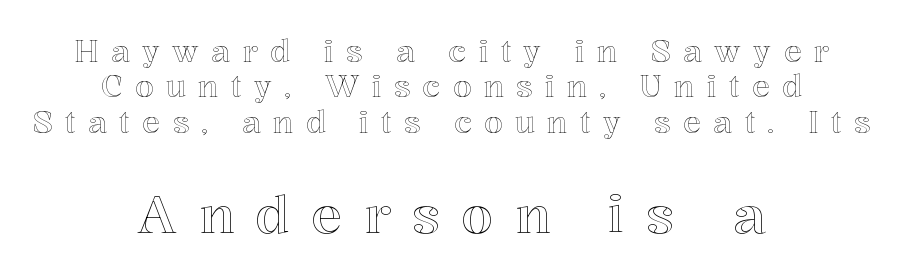
Q: Is the text italic (slanted)? A: No, it is upright.
Q: Is the text underlined? A: No.
Q: How is the paragraph aligned? A: Centered.
Q: Is the spacing between letters normal or unusually wide? A: Unusually wide.
Q: Which block of text is set in a larger size, the first (top) or the second (bottom)? A: The second (bottom) one.
Q: Width (condensed, normal, or wide)? A: Normal.
Q: x-height? A: Medium.
Q: Monospaced? A: No.
